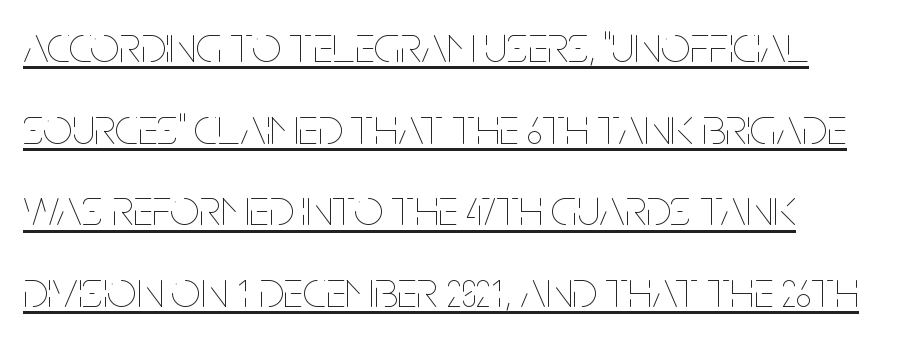
The image shows 52 px thin, condensed type, upright; set left-aligned, normal line spacing (1.57x), normal letter spacing, underlined; low stroke contrast and a large x-height.
